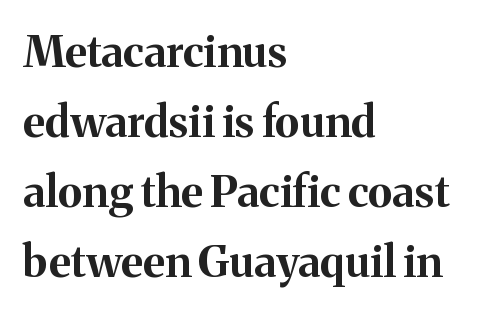
{"serif": "yes", "italic": "no", "bold": "yes", "weight": "bold", "width": "normal", "stroke_contrast": "medium", "x_height": "medium", "monospaced": "no", "underline": "no", "align": "left", "line_spacing": "normal", "line_spacing_ratio": 1.59, "letter_spacing": "normal", "letter_spacing_em": 0.0, "glyph_px": 44}
